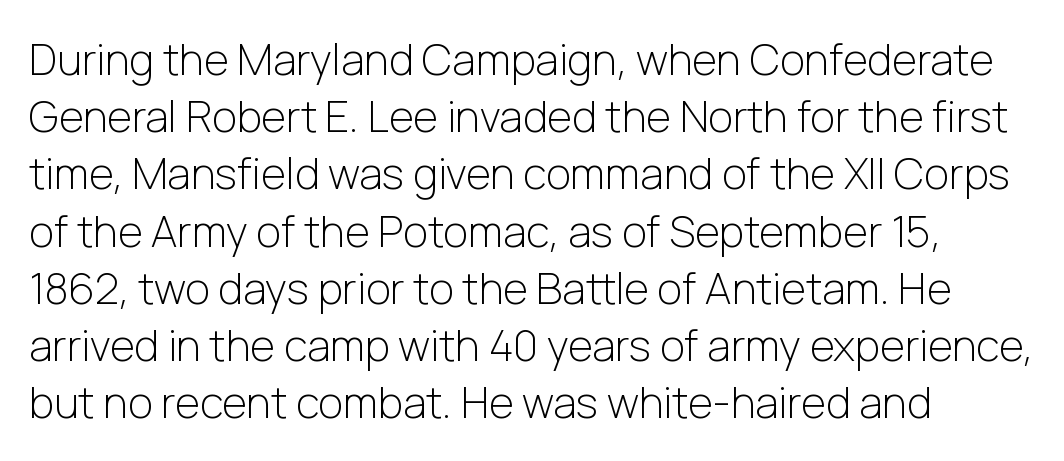
Q: Is the text bold? A: No.
Q: Is the text italic (slanted)? A: No, it is upright.
Q: Is the typeface a serif or a sans-serif typeface? A: Sans-serif.
Q: Is the text underlined? A: No.
Q: How is the paragraph aligned? A: Left-aligned.
Q: Is the spacing between letters normal or unusually wide? A: Normal.
Q: Is the spacing between lines tight, normal or loose? A: Normal.
Q: Width (condensed, normal, or wide)? A: Normal.
Q: Stroke contrast? A: Low.
Q: x-height? A: Medium.
Q: Monospaced? A: No.
